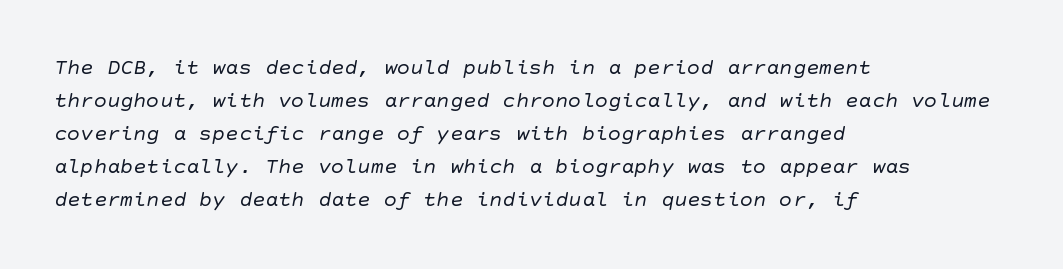
{"bold": "no", "underline": "no", "align": "left", "line_spacing": "normal", "line_spacing_ratio": 1.5, "letter_spacing": "normal", "letter_spacing_em": 0.0, "glyph_px": 22}
